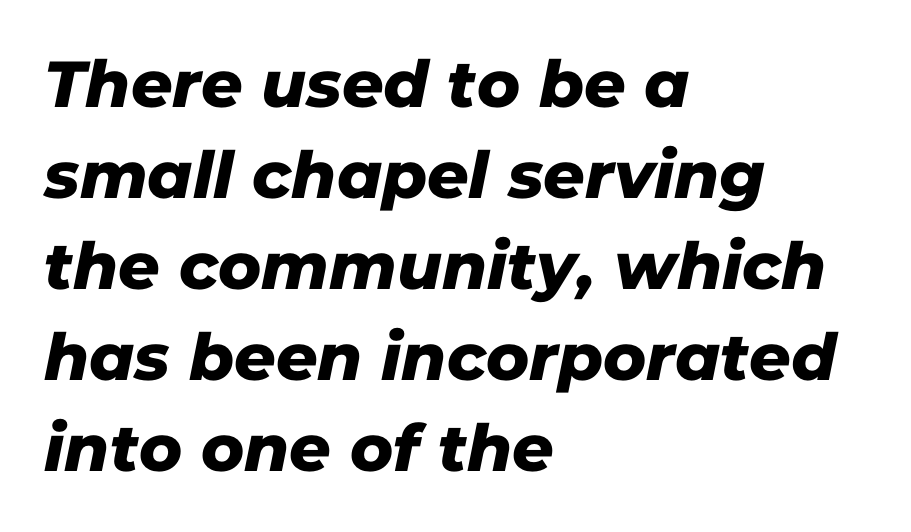
The image shows 65 px sans-serif type; set left-aligned, normal line spacing (1.4x), normal letter spacing, not underlined; low stroke contrast and a medium x-height.
